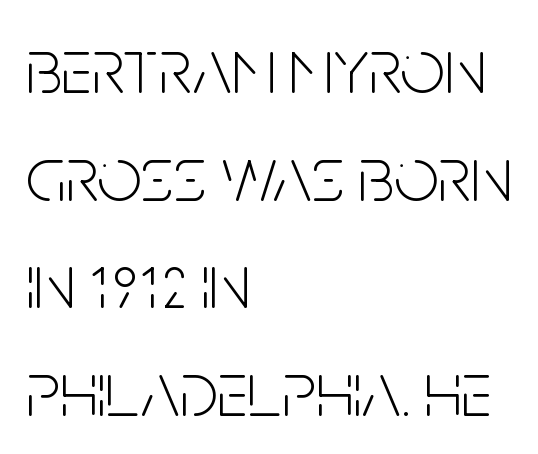
The image shows 78 px light, condensed sans-serif type, upright; set left-aligned, normal line spacing (1.38x), normal letter spacing, not underlined; low stroke contrast and a large x-height.
